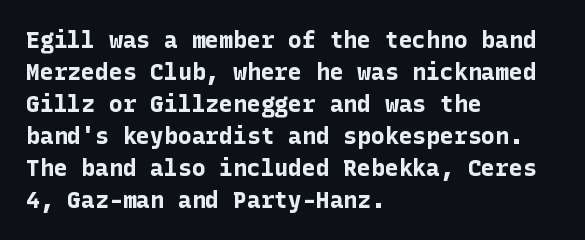
The image shows 23 px bold type, upright; set left-aligned, normal line spacing (1.39x), normal letter spacing, not underlined.
